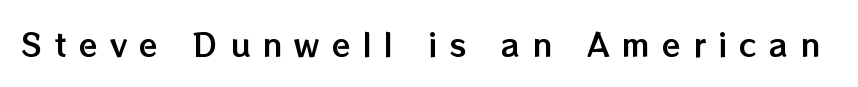
Is there any slant? The stems are plumb. In terms of letterspacing, this is a distinctly airy, spread setting. Looks like regular typesetting: each glyph gets only the width it needs. Bare-footed words on every line.
